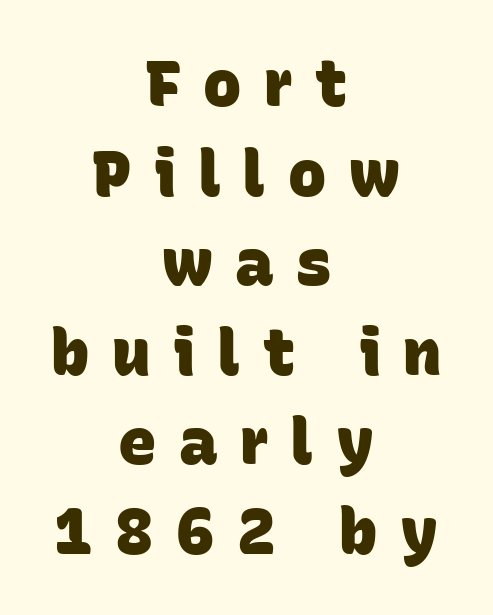
Q: Is the text bold? A: Yes.
Q: Is the typeface a serif or a sans-serif typeface? A: Sans-serif.
Q: Is the text underlined? A: No.
Q: How is the paragraph aligned? A: Centered.
Q: Is the spacing between letters normal or unusually wide? A: Unusually wide.
Q: Is the spacing between lines tight, normal or loose? A: Normal.
Q: Width (condensed, normal, or wide)? A: Normal.
Q: Stroke contrast? A: Low.
Q: x-height? A: Large.
Q: Monospaced? A: No.
